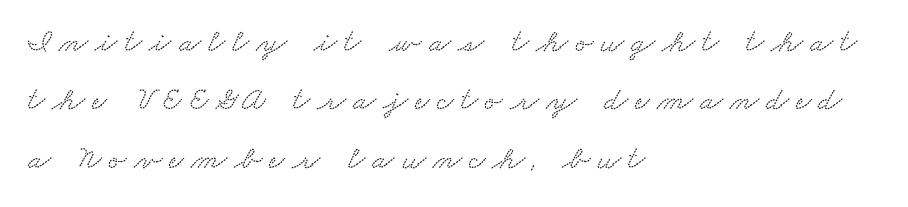
The image shows 33 px wide serif type; set left-aligned, line spacing 1.77x, unusually wide letter spacing (+0.22 em), not underlined; medium stroke contrast and a small x-height.
